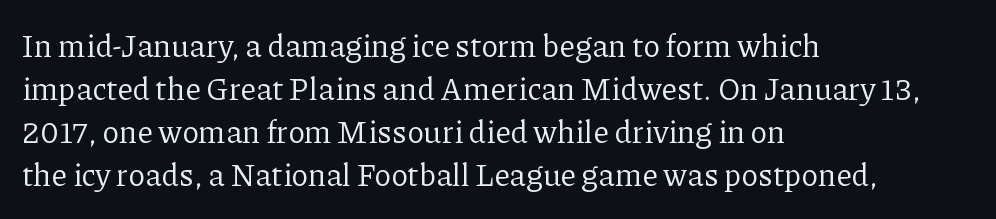
Q: Is the text bold? A: No.
Q: Is the text italic (slanted)? A: No, it is upright.
Q: Is the typeface a serif or a sans-serif typeface? A: Serif.
Q: Is the text underlined? A: No.
Q: How is the paragraph aligned? A: Left-aligned.
Q: Is the spacing between letters normal or unusually wide? A: Normal.
Q: Is the spacing between lines tight, normal or loose? A: Normal.
Q: Width (condensed, normal, or wide)? A: Normal.
Q: Stroke contrast? A: Low.
Q: x-height? A: Medium.
Q: Monospaced? A: No.
